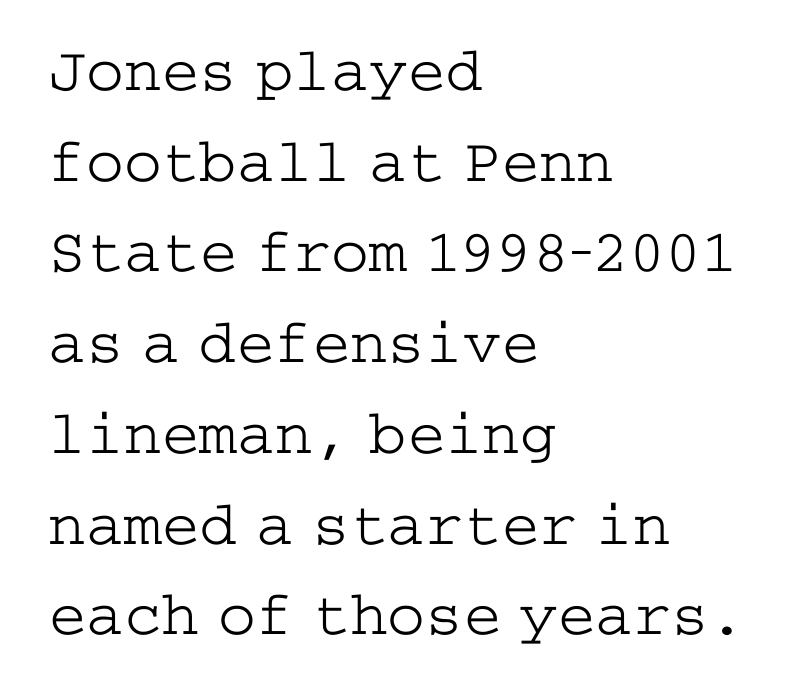
The image shows 63 px light, wide serif type, upright; set left-aligned, normal line spacing (1.44x), normal letter spacing, not underlined; low stroke contrast and a medium x-height.
